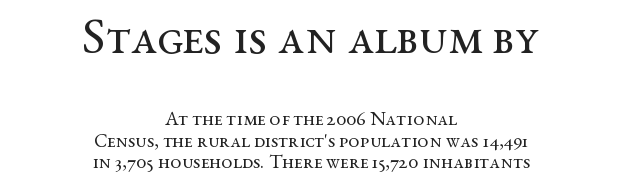
{"serif": "yes", "italic": "no", "bold": "no", "weight": "regular", "width": "wide", "stroke_contrast": "medium", "x_height": "medium", "monospaced": "no", "underline": "no", "align": "center", "line_spacing": "tight", "line_spacing_ratio": 1.07, "letter_spacing": "normal", "letter_spacing_em": 0.0, "larger_block": "first", "size_ratio": 2.5, "glyph_px": 50}
